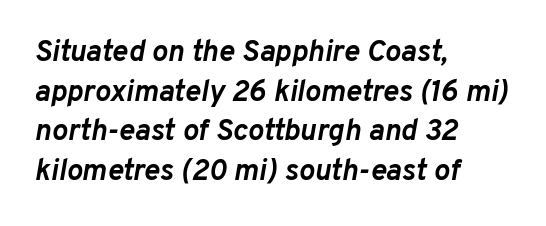
{"italic": "yes", "lean": "right", "slant_degrees": 10, "bold": "yes", "weight": "semibold", "width": "normal", "stroke_contrast": "low", "x_height": "medium", "monospaced": "no", "underline": "no", "align": "left", "line_spacing": "normal", "line_spacing_ratio": 1.32, "letter_spacing": "normal", "letter_spacing_em": 0.0, "glyph_px": 30}
